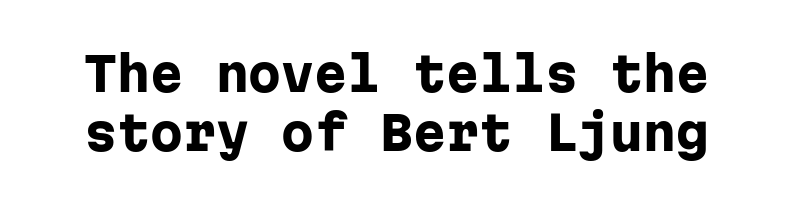
Q: Is the text bold? A: Yes.
Q: Is the text italic (slanted)? A: No, it is upright.
Q: Is the typeface a serif or a sans-serif typeface? A: Sans-serif.
Q: Is the text underlined? A: No.
Q: Is the spacing between letters normal or unusually wide? A: Normal.
Q: Is the spacing between lines tight, normal or loose? A: Normal.
Q: Width (condensed, normal, or wide)? A: Normal.
Q: Stroke contrast? A: Low.
Q: x-height? A: Medium.
Q: Monospaced? A: Yes.
